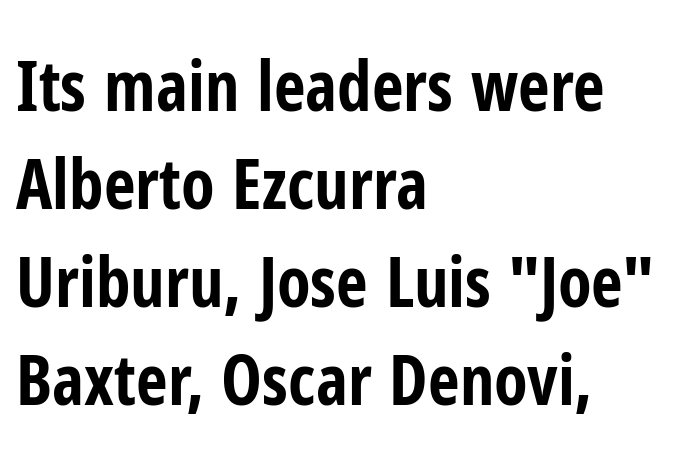
Regarding leading, the lines here are spaced in the standard way. Think of a printed novel: that variable character pitch is what you see here. This is the regular roman posture of the typeface. Just letters on the line, the space beneath them empty. Weight: bold.
